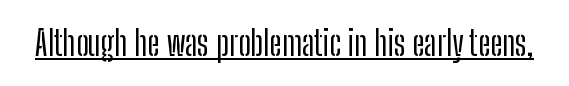
Q: Is the text italic (slanted)? A: No, it is upright.
Q: Is the typeface a serif or a sans-serif typeface? A: Sans-serif.
Q: Is the text underlined? A: Yes.
Q: Is the spacing between letters normal or unusually wide? A: Normal.
Q: Width (condensed, normal, or wide)? A: Condensed.
Q: Stroke contrast? A: Low.
Q: x-height? A: Medium.
Q: Monospaced? A: No.
